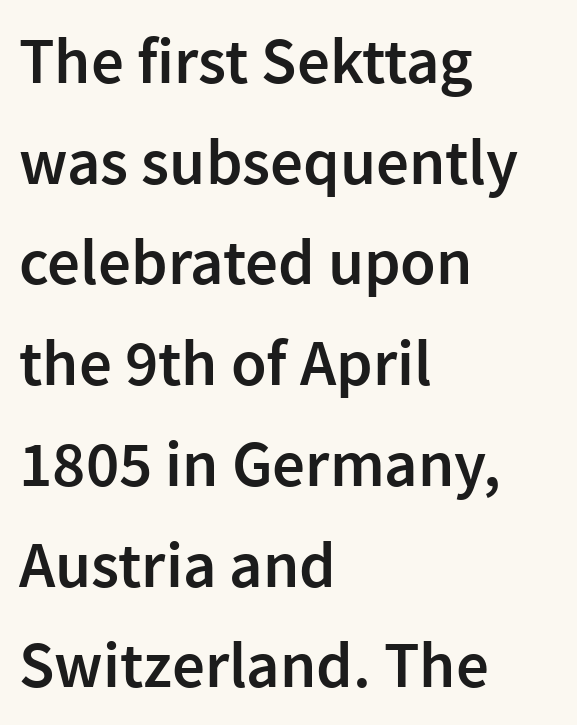
Notice how the passage keeps a crisp vertical edge on the left only. How are the letters spaced? Ordinarily, with no added tracking. Quick note: interline space is typical. Spacing verdict: proportional, widths tailored to each character. Glance below the letters and you will spot only blank space.
